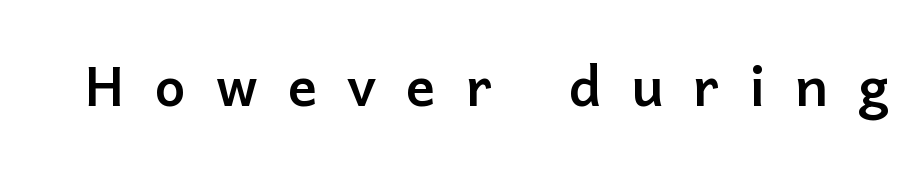
Q: Is the text italic (slanted)? A: No, it is upright.
Q: Is the typeface a serif or a sans-serif typeface? A: Sans-serif.
Q: Is the text underlined? A: No.
Q: Is the spacing between letters normal or unusually wide? A: Unusually wide.
Q: Width (condensed, normal, or wide)? A: Normal.
Q: Stroke contrast? A: Low.
Q: x-height? A: Medium.
Q: Monospaced? A: No.
